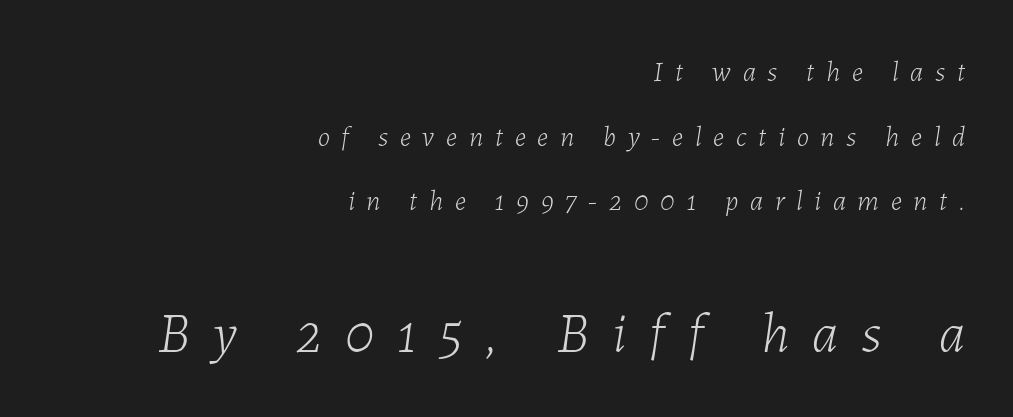
Here the glyphs are tracked loosely, breaking word shapes into spaced letters. The following chunk of copy outweighs the initial chunk in type size. The lines in this sample share a right terminus and differ only in where they begin. The lettering tilts uniformly, giving the passage an italic look. The space directly below the letters is spotless.
